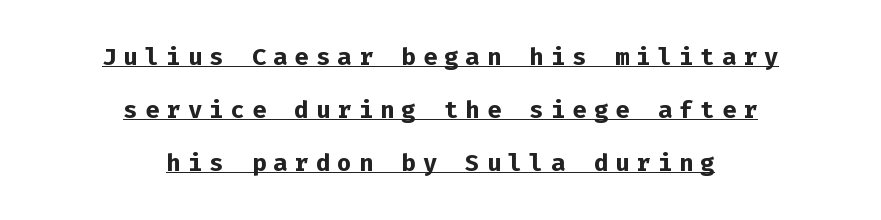
Q: Is the text bold? A: Yes.
Q: Is the text italic (slanted)? A: No, it is upright.
Q: Is the text underlined? A: Yes.
Q: How is the paragraph aligned? A: Centered.
Q: Is the spacing between letters normal or unusually wide? A: Unusually wide.
Q: Is the spacing between lines tight, normal or loose? A: Loose.
